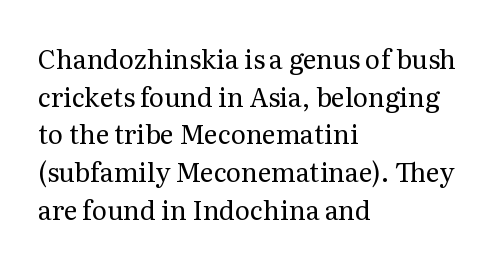
The image shows 26 px text type, upright; set left-aligned, normal line spacing (1.45x), normal letter spacing, not underlined.
